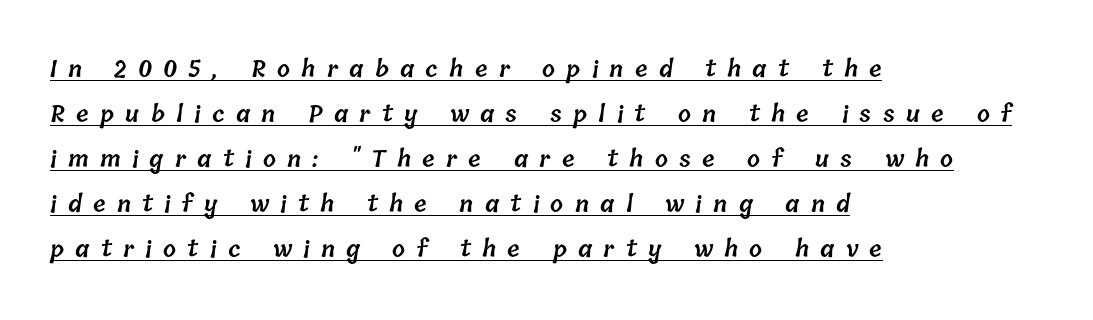
The image shows 23 px text type; set left-aligned, loose line spacing (1.96x), unusually wide letter spacing (+0.49 em), underlined.
